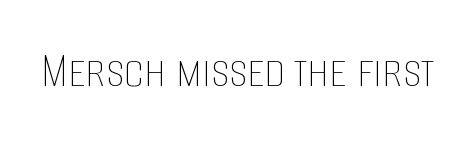
The image shows 51 px thin, condensed type, upright; set normal letter spacing, not underlined; low stroke contrast and a large x-height.
